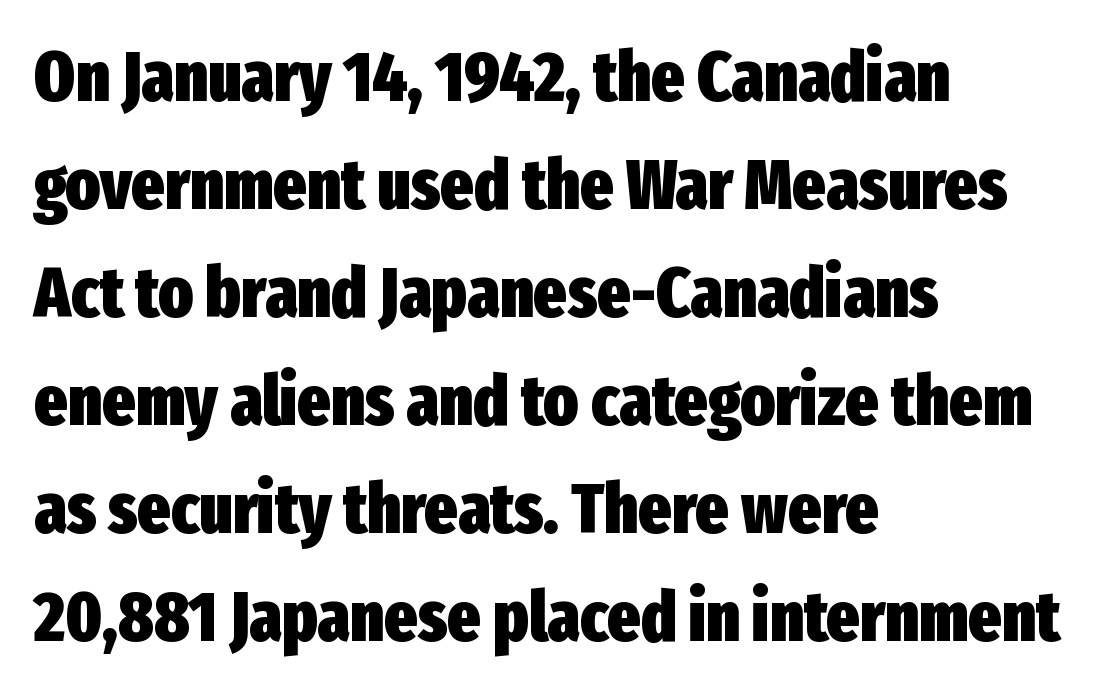
Q: Is the text bold? A: Yes.
Q: Is the text italic (slanted)? A: No, it is upright.
Q: Is the typeface a serif or a sans-serif typeface? A: Sans-serif.
Q: Is the text underlined? A: No.
Q: How is the paragraph aligned? A: Left-aligned.
Q: Is the spacing between letters normal or unusually wide? A: Normal.
Q: Is the spacing between lines tight, normal or loose? A: Normal.
Q: Width (condensed, normal, or wide)? A: Condensed.
Q: Stroke contrast? A: Low.
Q: x-height? A: Medium.
Q: Monospaced? A: No.
